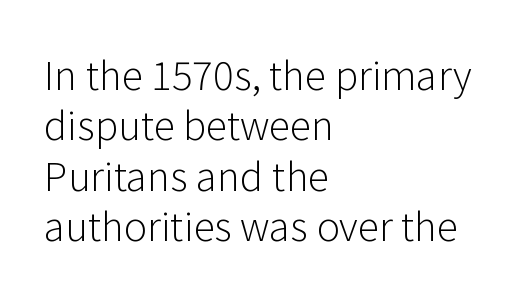
{"serif": "no", "italic": "no", "bold": "no", "weight": "light", "width": "normal", "stroke_contrast": "low", "x_height": "medium", "monospaced": "no", "underline": "no", "align": "left", "line_spacing": "normal", "line_spacing_ratio": 1.29, "letter_spacing": "normal", "letter_spacing_em": 0.0, "glyph_px": 39}
